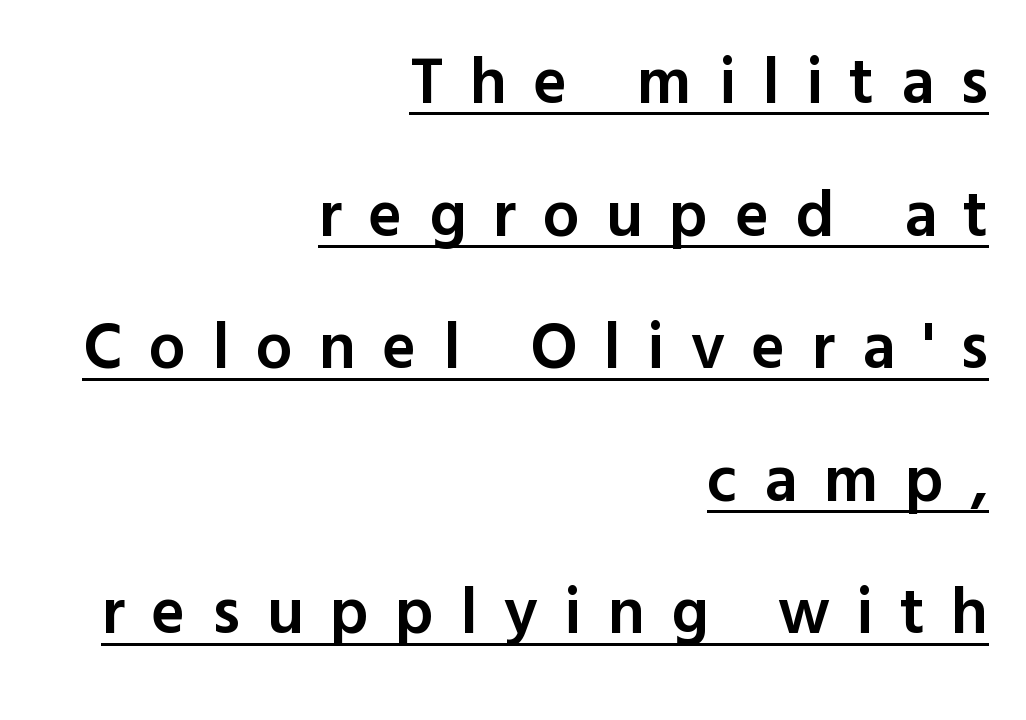
{"serif": "no", "italic": "no", "bold": "semi", "weight": "semibold", "width": "normal", "x_height": "medium", "monospaced": "no", "underline": "yes", "align": "right", "line_spacing": "loose", "line_spacing_ratio": 2.04, "letter_spacing": "wide", "letter_spacing_em": 0.41, "glyph_px": 65}
